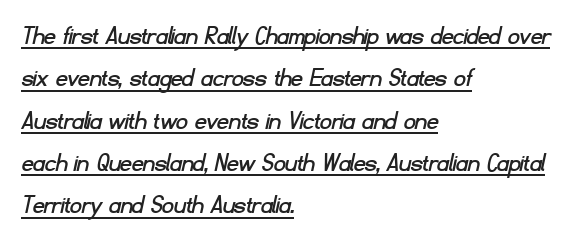
{"serif": "no", "width": "normal", "stroke_contrast": "low", "x_height": "small", "monospaced": "no", "underline": "yes", "align": "left", "line_spacing": "normal", "line_spacing_ratio": 1.51, "letter_spacing": "normal", "letter_spacing_em": 0.0, "glyph_px": 28}
